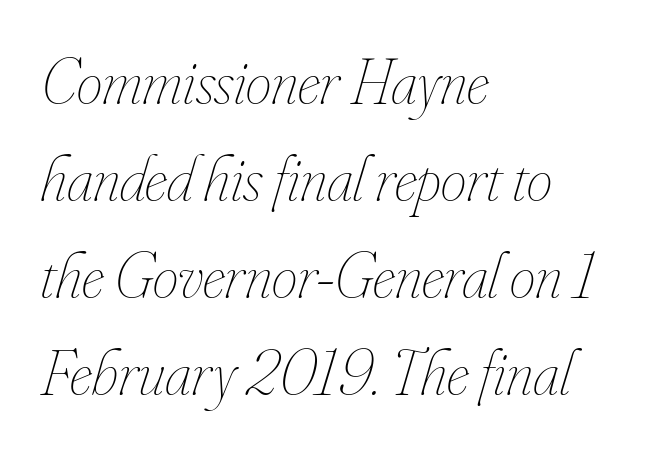
{"italic": "yes", "lean": "right", "slant_degrees": 16, "bold": "no", "weight": "thin", "width": "condensed", "stroke_contrast": "low", "x_height": "small", "monospaced": "no", "underline": "no", "align": "left", "line_spacing": "normal", "line_spacing_ratio": 1.49, "letter_spacing": "normal", "letter_spacing_em": 0.0, "glyph_px": 65}
